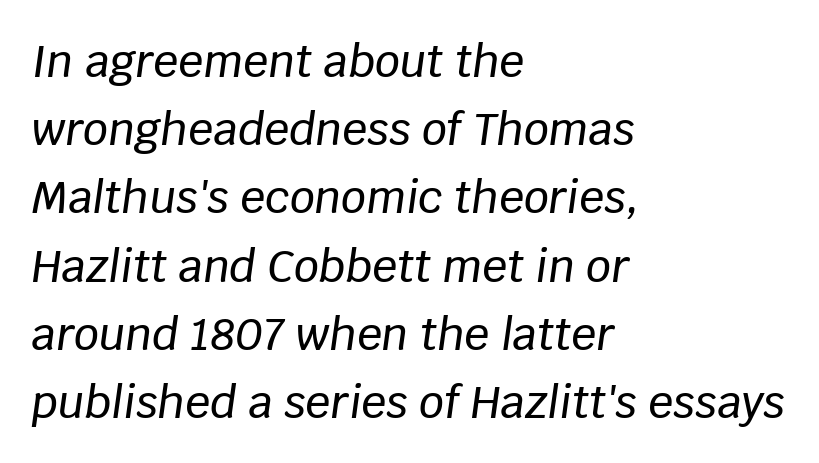
The image shows 44 px text type, italic (leaning right); set left-aligned, normal line spacing (1.55x), normal letter spacing, not underlined; low stroke contrast and a large x-height.
